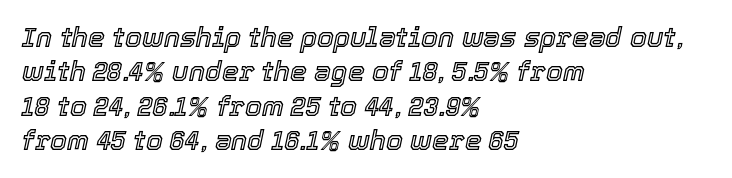
{"italic": "yes", "lean": "right", "slant_degrees": 12, "underline": "no", "align": "left", "line_spacing": "normal", "line_spacing_ratio": 1.27, "letter_spacing": "normal", "letter_spacing_em": 0.0, "glyph_px": 27}
